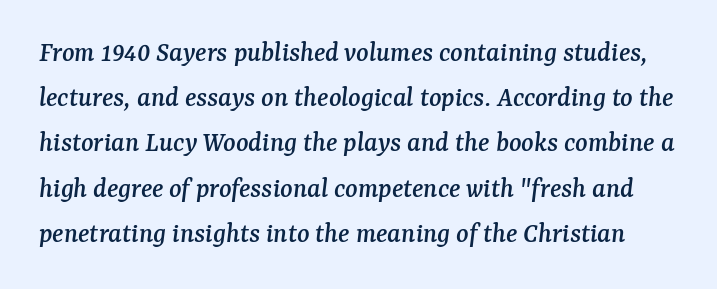
These lines keep a tight, regular rhythm from letter to letter. Vertical spacing — default. The strip under each line holds only bare page. The letters carry serifs — small finishing strokes at the ends of their stems. A typesetter would mark this as italic.
